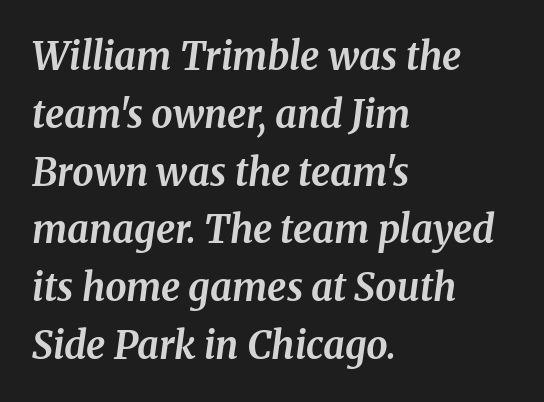
Q: Is the text bold? A: Yes.
Q: Is the text italic (slanted)? A: Yes, it leans right by about 8 degrees.
Q: Is the typeface a serif or a sans-serif typeface? A: Serif.
Q: Is the text underlined? A: No.
Q: How is the paragraph aligned? A: Left-aligned.
Q: Is the spacing between letters normal or unusually wide? A: Normal.
Q: Is the spacing between lines tight, normal or loose? A: Normal.
Q: Width (condensed, normal, or wide)? A: Normal.
Q: Stroke contrast? A: Medium.
Q: x-height? A: Medium.
Q: Monospaced? A: No.
